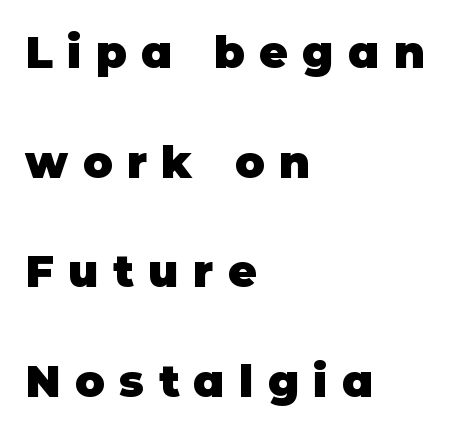
The image shows 44 px heavy sans-serif type, upright; set left-aligned, loose line spacing (2.49x), unusually wide letter spacing (+0.33 em), not underlined; low stroke contrast and a large x-height.
